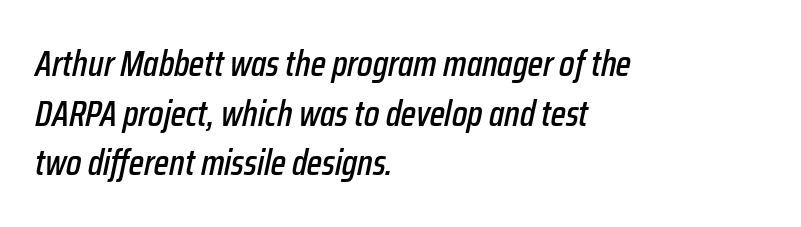
{"italic": "yes", "lean": "right", "slant_degrees": 12, "width": "condensed", "stroke_contrast": "low", "x_height": "medium", "monospaced": "no", "underline": "no", "align": "left", "line_spacing": "normal", "line_spacing_ratio": 1.38, "letter_spacing": "normal", "letter_spacing_em": 0.0, "glyph_px": 36}
